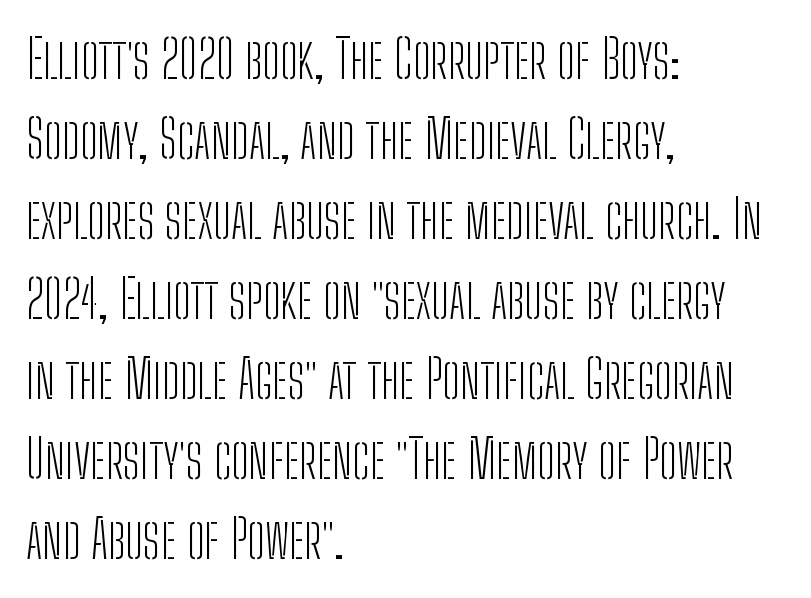
Q: Is the text bold? A: No.
Q: Is the text italic (slanted)? A: No, it is upright.
Q: Is the typeface a serif or a sans-serif typeface? A: Sans-serif.
Q: Is the text underlined? A: No.
Q: How is the paragraph aligned? A: Left-aligned.
Q: Is the spacing between letters normal or unusually wide? A: Normal.
Q: Is the spacing between lines tight, normal or loose? A: Normal.
Q: Width (condensed, normal, or wide)? A: Condensed.
Q: Stroke contrast? A: Low.
Q: x-height? A: Medium.
Q: Monospaced? A: No.
